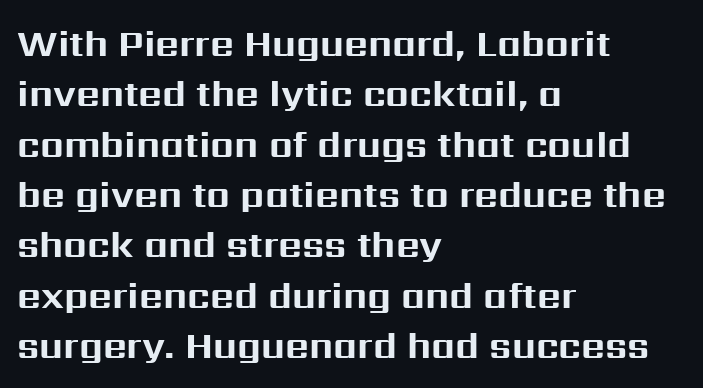
Typographically, this falls in the sans-serif category. The string is rendered with underlining switched off. The designer left line spacing at the default. Casual observation: everything's shoved over to the left.
